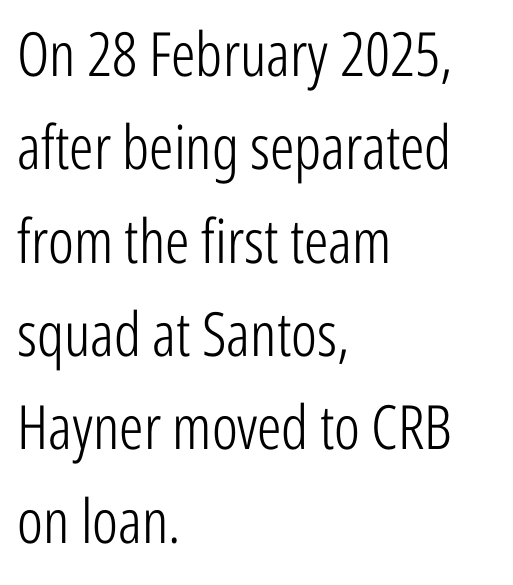
The font is comparable to plain body text, perhaps lighter. In terms of letterform style, serifs are entirely absent. No extra tracking has been applied to these lines. Here the designer chose a conventional face with non-uniform glyph widths. Is there any slant? The stems are plumb. The rendering anchors every line to the left-hand side.
